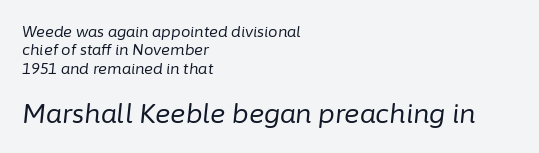
Honestly, the letter spacing is just normal — you wouldn't notice it. Think standard paragraph weight, or any step lighter than that. The lettering tilts uniformly, giving the passage an italic look. Line starts are locked; line ends wander. Bigger letters appear in the bottom chunk; the top chunk is reduced.
